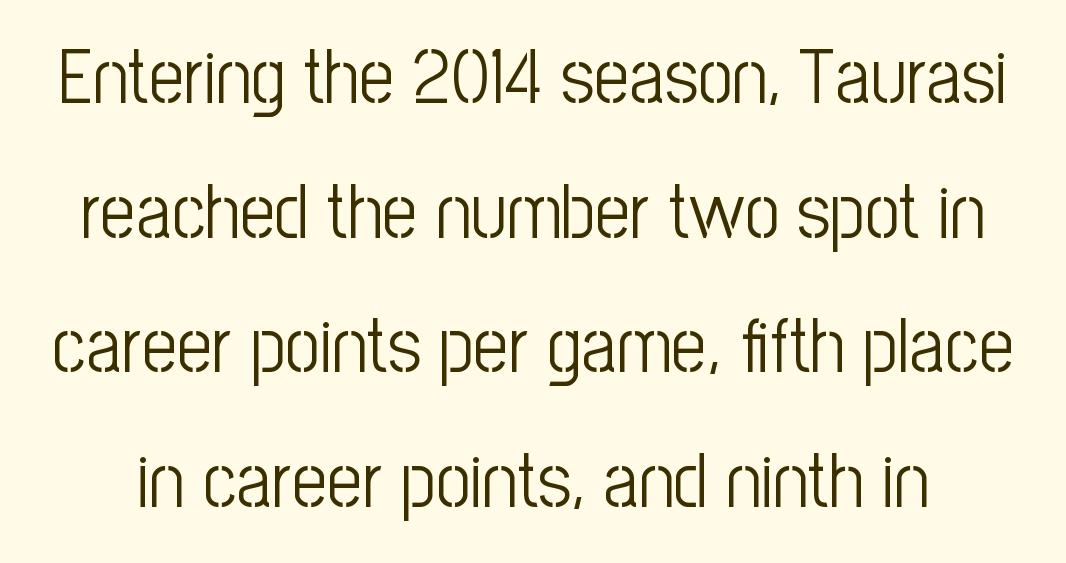
Q: Is the text bold? A: No.
Q: Is the text italic (slanted)? A: No, it is upright.
Q: Is the typeface a serif or a sans-serif typeface? A: Sans-serif.
Q: Is the text underlined? A: No.
Q: Is the spacing between letters normal or unusually wide? A: Normal.
Q: Width (condensed, normal, or wide)? A: Condensed.
Q: Stroke contrast? A: Low.
Q: x-height? A: Medium.
Q: Monospaced? A: No.
